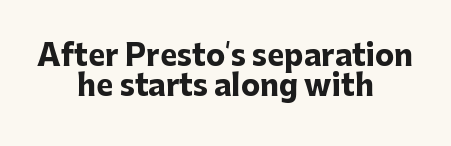
There is no visible air inserted between adjacent glyphs. Characters remain perfectly vertical along every line. Only glyphs here, with clear space below each row. Character widths vary here, with narrow letters taking less room than wide ones.
